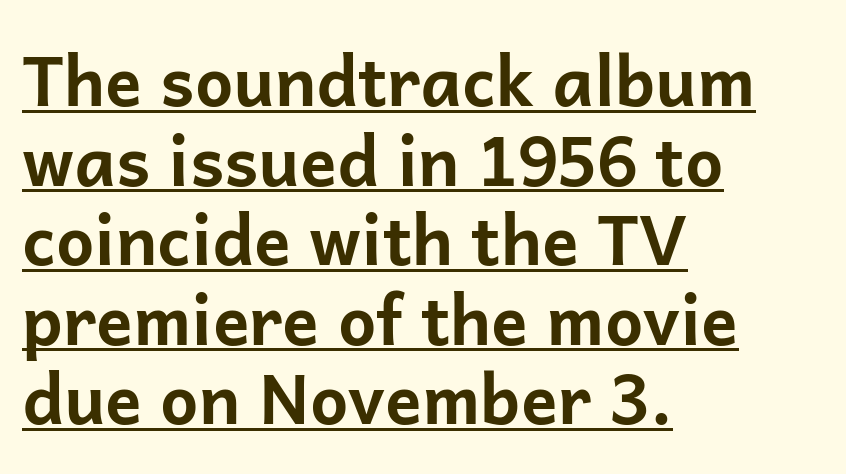
Varying glyph widths throughout — classic text-font behaviour. The paragraph shown leans on its left margin. The typesetter has applied underlining to the passage shown. Characters follow at the spacing the type designer built in. Typographically, this falls in the sans-serif category. Is the type bold? Yes — the strokes are clearly thick and heavy.
